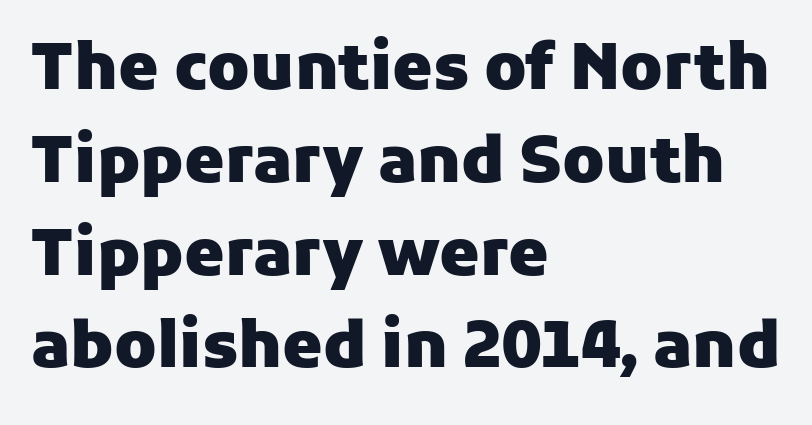
Q: Is the text bold? A: Yes.
Q: Is the text italic (slanted)? A: No, it is upright.
Q: Is the typeface a serif or a sans-serif typeface? A: Sans-serif.
Q: Is the text underlined? A: No.
Q: How is the paragraph aligned? A: Left-aligned.
Q: Is the spacing between letters normal or unusually wide? A: Normal.
Q: Is the spacing between lines tight, normal or loose? A: Normal.
Q: Width (condensed, normal, or wide)? A: Normal.
Q: Stroke contrast? A: Low.
Q: x-height? A: Medium.
Q: Monospaced? A: No.
